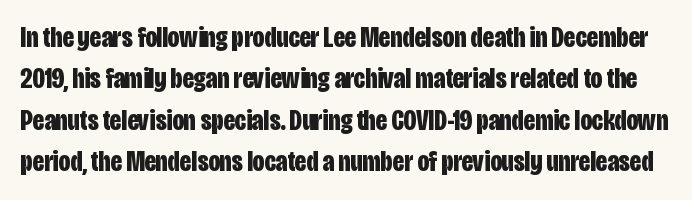
Q: Is the text bold? A: Yes.
Q: Is the text italic (slanted)? A: No, it is upright.
Q: Is the typeface a serif or a sans-serif typeface? A: Sans-serif.
Q: Is the text underlined? A: No.
Q: Is the spacing between letters normal or unusually wide? A: Normal.
Q: Is the spacing between lines tight, normal or loose? A: Normal.
Q: Width (condensed, normal, or wide)? A: Condensed.
Q: Stroke contrast? A: Low.
Q: x-height? A: Large.
Q: Monospaced? A: No.
